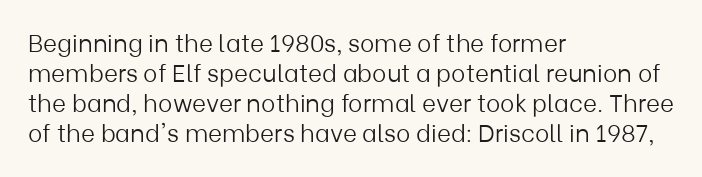
{"italic": "no", "bold": "no", "underline": "no", "align": "left", "line_spacing": "normal", "line_spacing_ratio": 1.25, "letter_spacing": "normal", "letter_spacing_em": 0.0, "glyph_px": 24}
